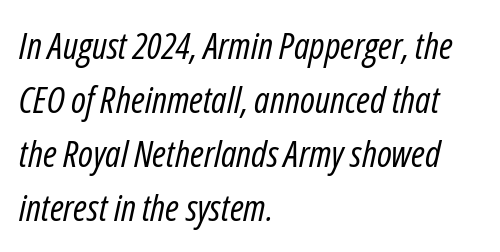
The image shows 37 px regular-weight, condensed type, italic (leaning right); set left-aligned, normal line spacing (1.46x), normal letter spacing, not underlined; low stroke contrast and a medium x-height.
